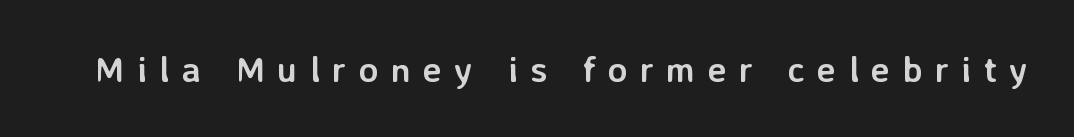
Q: Is the text bold? A: Yes.
Q: Is the text italic (slanted)? A: No, it is upright.
Q: Is the typeface a serif or a sans-serif typeface? A: Sans-serif.
Q: Is the text underlined? A: No.
Q: Is the spacing between letters normal or unusually wide? A: Unusually wide.
Q: Width (condensed, normal, or wide)? A: Normal.
Q: Stroke contrast? A: Low.
Q: x-height? A: Medium.
Q: Monospaced? A: No.
